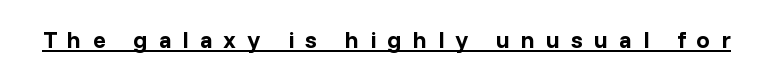
Q: Is the text bold? A: Yes.
Q: Is the text italic (slanted)? A: No, it is upright.
Q: Is the text underlined? A: Yes.
Q: Is the spacing between letters normal or unusually wide? A: Unusually wide.
